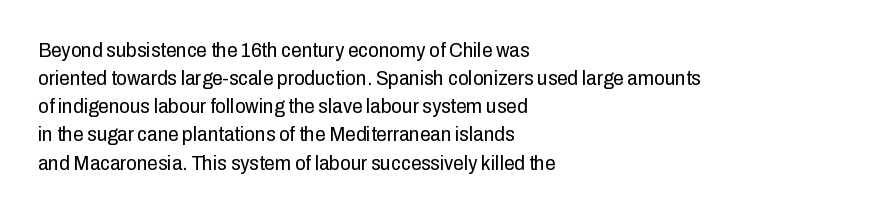
{"italic": "no", "bold": "no", "underline": "no", "align": "left", "line_spacing": "normal", "line_spacing_ratio": 1.34, "letter_spacing": "normal", "letter_spacing_em": 0.0, "glyph_px": 21}
